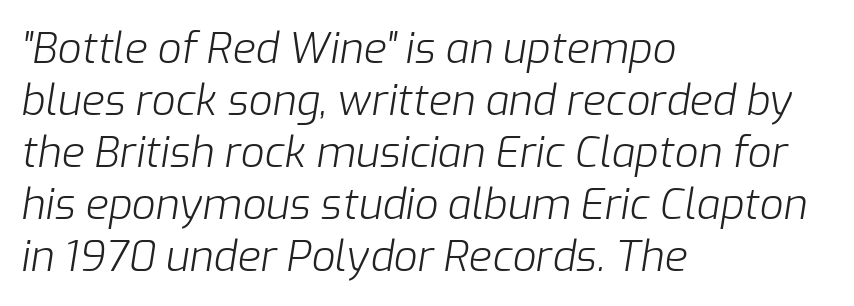
This reads as an unemphasized weight, regular at the heaviest. Do the characters align in a grid? No, the font is proportional. The specimen reads as italic at a glance. Default kerning and tracking; the words read as compact shapes. Left-aligned paragraph, ragged on the right.
